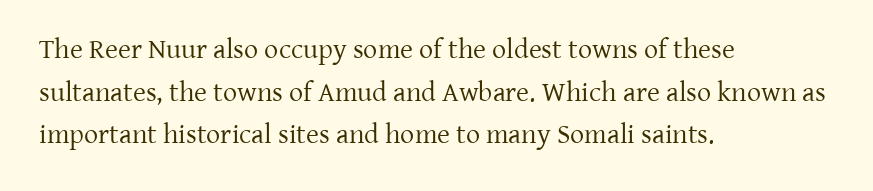
To sum up the face: it has serifs. Looks like regular typesetting: each glyph gets only the width it needs. What stands out about the letter spacing? Nothing — it is the standard amount. Where is the straight margin? On the left. Unlike italic type, these characters show no tilt at all. The rendering uses a moderate line-height, typical for paragraphs.
